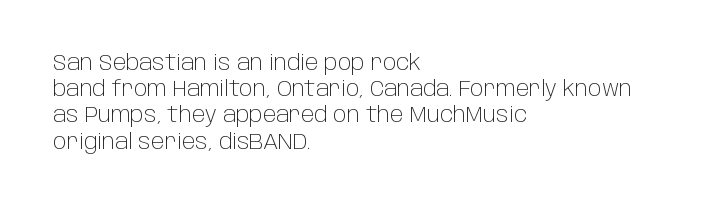
Does extra space separate the letters? No, they use regular spacing. Layout note: lines flush left. The area under the type is left untouched. This reads as an unemphasized weight, regular at the heaviest. This is roman type, the default non-slanted kind. Vertical spacing — default.
